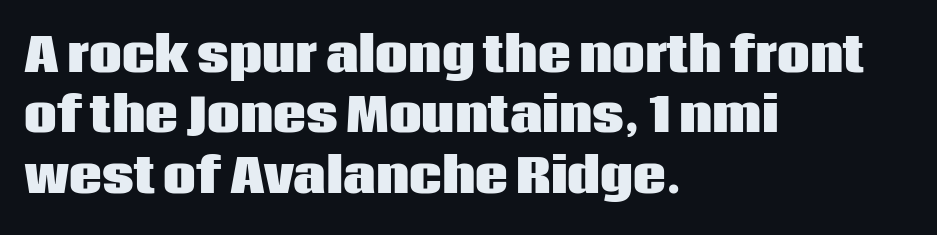
{"serif": "no", "italic": "no", "bold": "yes", "weight": "heavy", "width": "normal", "stroke_contrast": "low", "x_height": "large", "monospaced": "no", "underline": "no", "align": "left", "line_spacing": "normal", "line_spacing_ratio": 1.31, "letter_spacing": "normal", "letter_spacing_em": 0.0, "glyph_px": 46}
